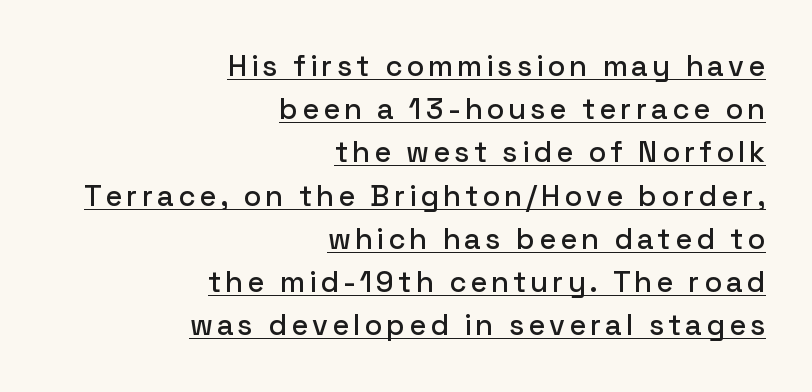
The image shows 29 px sans-serif type, upright; set right-aligned, normal line spacing (1.49x), underlined; low stroke contrast and a medium x-height.
